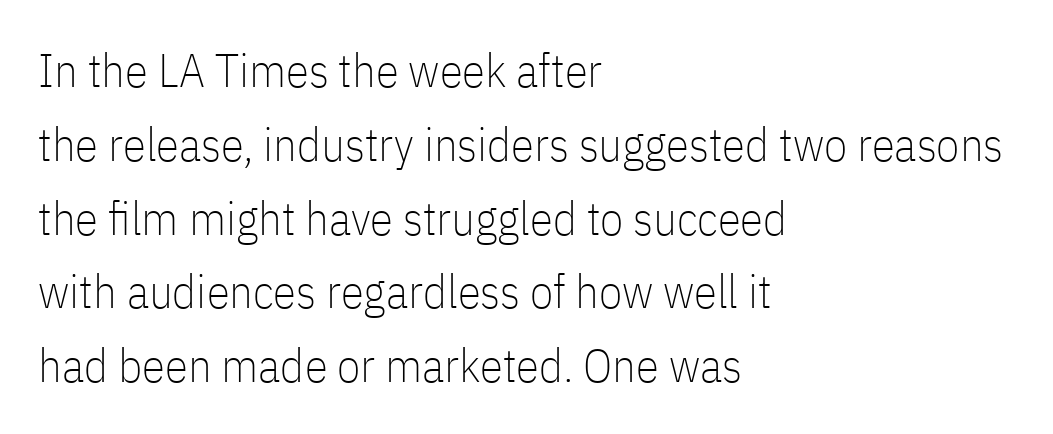
Q: Is the text bold? A: No.
Q: Is the text italic (slanted)? A: No, it is upright.
Q: Is the typeface a serif or a sans-serif typeface? A: Sans-serif.
Q: Is the text underlined? A: No.
Q: How is the paragraph aligned? A: Left-aligned.
Q: Is the spacing between letters normal or unusually wide? A: Normal.
Q: Is the spacing between lines tight, normal or loose? A: Normal.
Q: Width (condensed, normal, or wide)? A: Condensed.
Q: Stroke contrast? A: Low.
Q: x-height? A: Medium.
Q: Monospaced? A: No.
